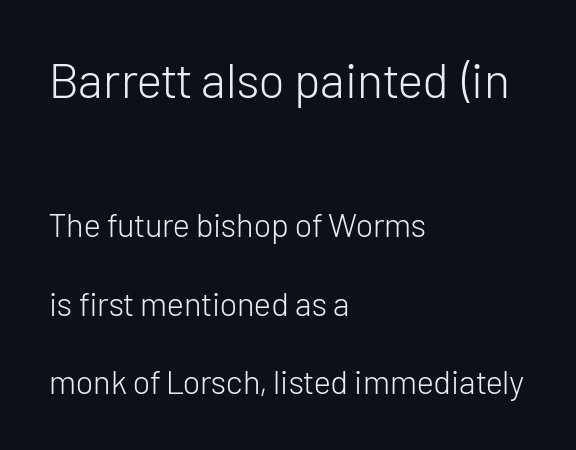
Q: Is the text bold? A: No.
Q: Is the text italic (slanted)? A: No, it is upright.
Q: Is the typeface a serif or a sans-serif typeface? A: Sans-serif.
Q: Is the text underlined? A: No.
Q: How is the paragraph aligned? A: Left-aligned.
Q: Is the spacing between letters normal or unusually wide? A: Normal.
Q: Is the spacing between lines tight, normal or loose? A: Loose.
Q: Which block of text is set in a larger size, the first (top) or the second (bottom)? A: The first (top) one.
Q: Width (condensed, normal, or wide)? A: Normal.
Q: Stroke contrast? A: Low.
Q: x-height? A: Medium.
Q: Monospaced? A: No.
